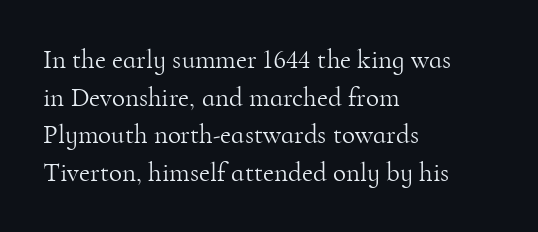
Notice how the stems are strictly vertical — no italics here. A bare baseline throughout the passage. Inter-character spacing is left at the font's built-in metrics. Vertical spacing — default. The ragged edge is on the right, which tells us the setting is flush left. The font sits on the lighter half of the weight spectrum, regular included.
